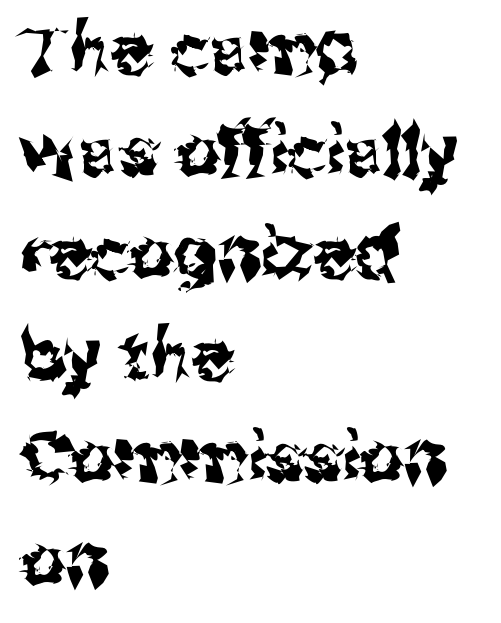
The image shows 69 px sans-serif type, upright; set left-aligned, normal line spacing (1.48x), normal letter spacing, not underlined; medium stroke contrast and a medium x-height.
